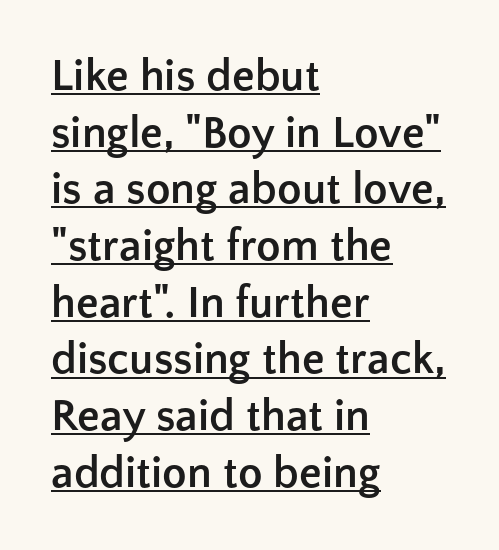
The image shows 45 px semibold sans-serif type, upright; set left-aligned, normal line spacing (1.26x), normal letter spacing, underlined; low stroke contrast and a medium x-height.
